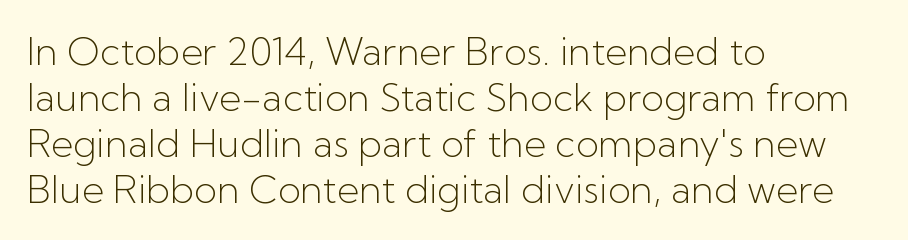
Spacing between characters is what you'd get straight out of the box. A typesetter would label this face a sans. Is this a fixed-width face? No — the glyphs have proportional, varying widths. Nothing heavy about these letters — not bold at all.
